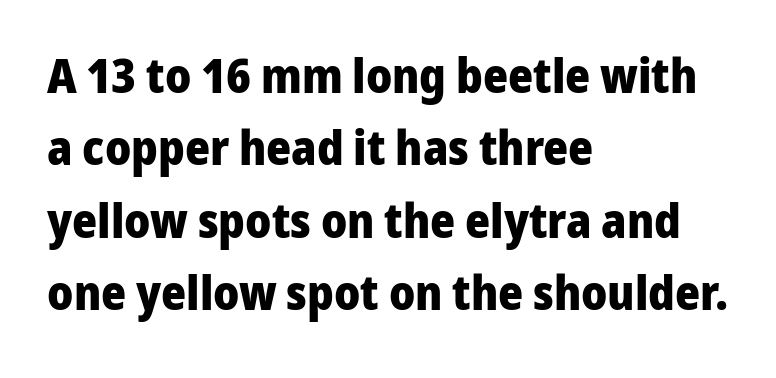
Every stem runs plumb, perpendicular to the baseline. A typesetter would label this face a sans. The line texture is even and compact thanks to regular tracking. Compared with typical paragraphs, the rows here are spaced about the same.
